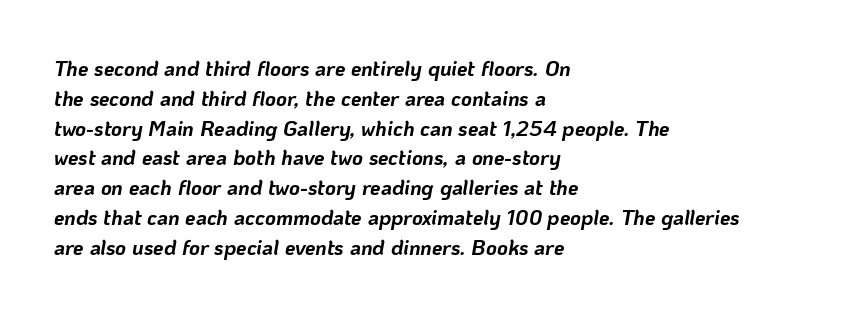
Q: Is the text bold? A: Yes.
Q: Is the text italic (slanted)? A: Yes, it leans right by about 10 degrees.
Q: Is the text underlined? A: No.
Q: How is the paragraph aligned? A: Left-aligned.
Q: Is the spacing between letters normal or unusually wide? A: Normal.
Q: Is the spacing between lines tight, normal or loose? A: Normal.
